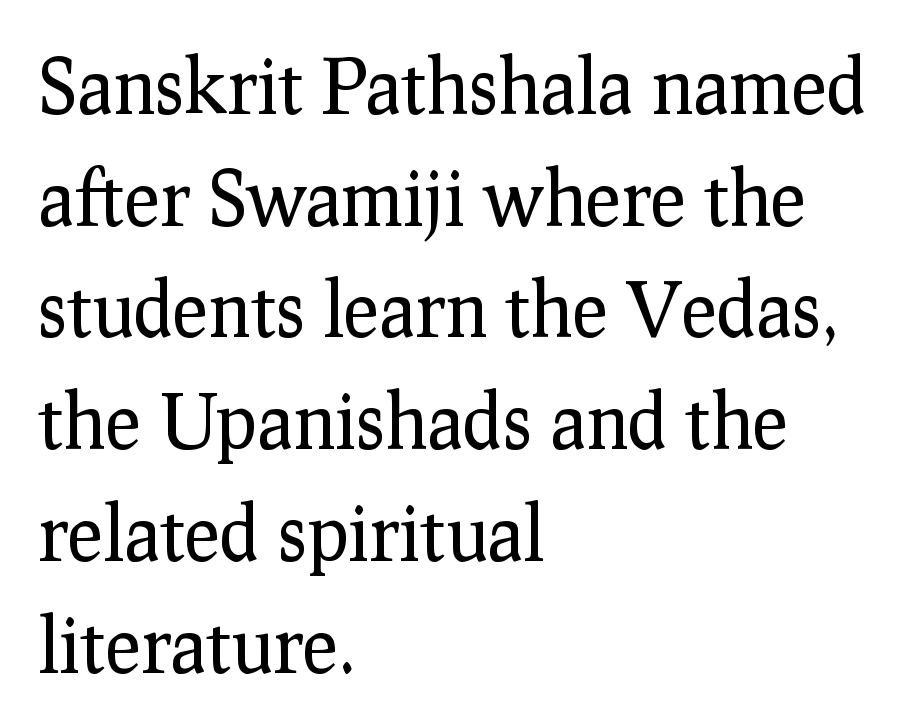
Q: Is the text bold? A: No.
Q: Is the text italic (slanted)? A: No, it is upright.
Q: Is the typeface a serif or a sans-serif typeface? A: Serif.
Q: Is the text underlined? A: No.
Q: How is the paragraph aligned? A: Left-aligned.
Q: Is the spacing between letters normal or unusually wide? A: Normal.
Q: Is the spacing between lines tight, normal or loose? A: Normal.
Q: Width (condensed, normal, or wide)? A: Normal.
Q: Stroke contrast? A: Low.
Q: x-height? A: Medium.
Q: Monospaced? A: No.
